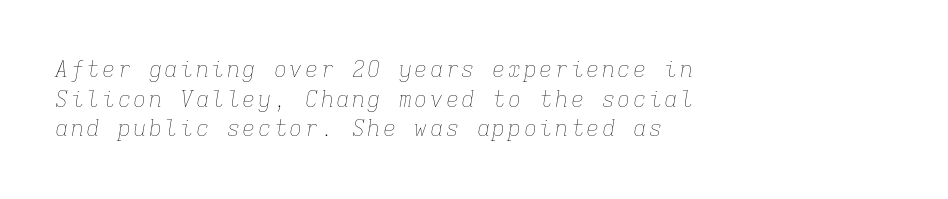
In terms of leading, this rendering sits right in the middle. In CSS terms this would be text-align: left. The gap between lines stays unmarked. The typeface has the unassuming heft of standard copy or less.
